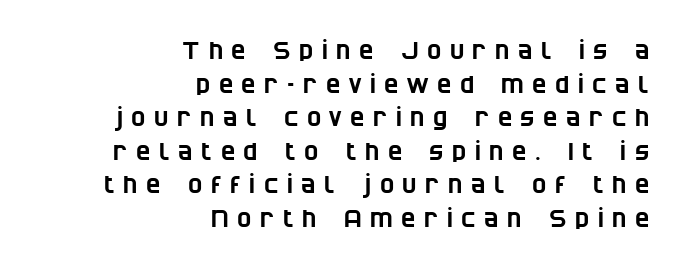
The image shows 24 px text type; set right-aligned, normal line spacing (1.4x), unusually wide letter spacing (+0.36 em), not underlined.
